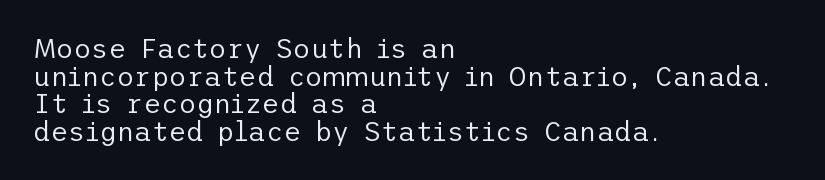
In terms of posture, this sample is upright. The letterforms sit at book weight or below. These lines huddle together more closely than default settings would place them. Nobody touched the tracking dial on this one. Clear beneath every line of the passage.
